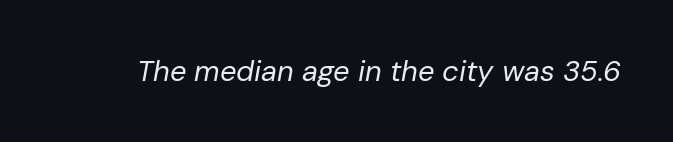
Q: Is the text bold? A: No.
Q: Is the text italic (slanted)? A: Yes, it leans right by about 10 degrees.
Q: Is the text underlined? A: No.
Q: Is the spacing between letters normal or unusually wide? A: Normal.
Q: Width (condensed, normal, or wide)? A: Normal.
Q: Stroke contrast? A: Low.
Q: x-height? A: Medium.
Q: Monospaced? A: No.
